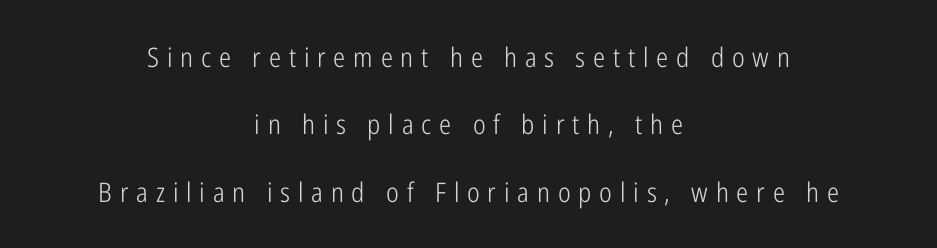
Q: Is the text bold? A: No.
Q: Is the text italic (slanted)? A: No, it is upright.
Q: Is the text underlined? A: No.
Q: How is the paragraph aligned? A: Centered.
Q: Is the spacing between letters normal or unusually wide? A: Unusually wide.
Q: Is the spacing between lines tight, normal or loose? A: Loose.
